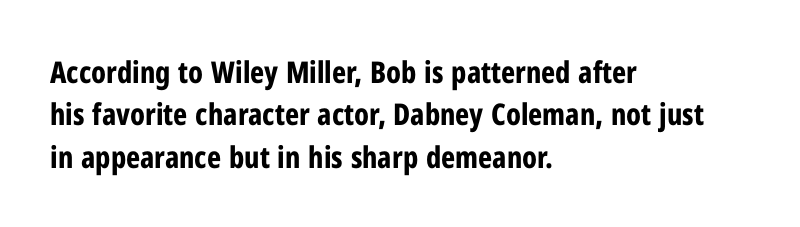
{"serif": "no", "italic": "no", "bold": "yes", "weight": "bold", "width": "condensed", "stroke_contrast": "low", "x_height": "medium", "monospaced": "no", "underline": "no", "align": "left", "line_spacing": "normal", "line_spacing_ratio": 1.41, "letter_spacing": "normal", "letter_spacing_em": 0.0, "glyph_px": 30}
